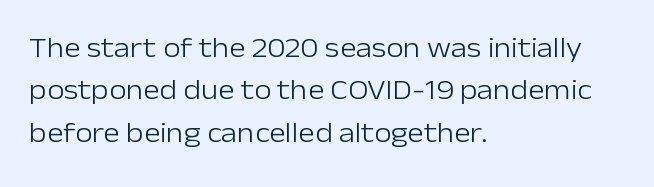
The image shows 28 px light sans-serif type, upright; set left-aligned, normal line spacing (1.51x), normal letter spacing, not underlined; low stroke contrast and a medium x-height.
